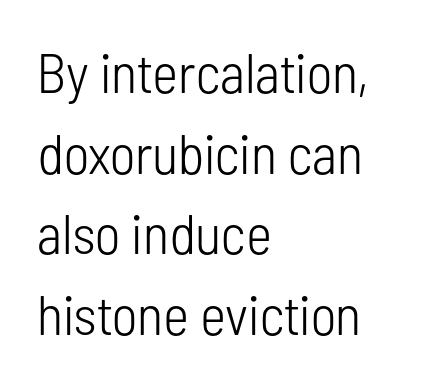
The image shows 56 px light, condensed sans-serif type, upright; set left-aligned, normal line spacing (1.44x), normal letter spacing, not underlined; low stroke contrast and a medium x-height.
